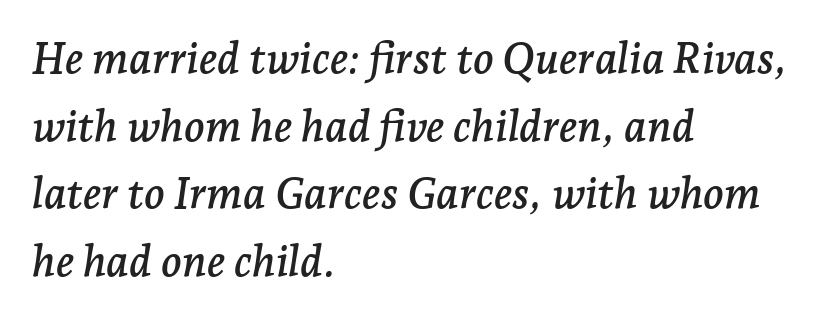
The image shows 43 px serif type, italic (leaning right); set left-aligned, normal line spacing (1.57x), normal letter spacing, not underlined; low stroke contrast and a medium x-height.
